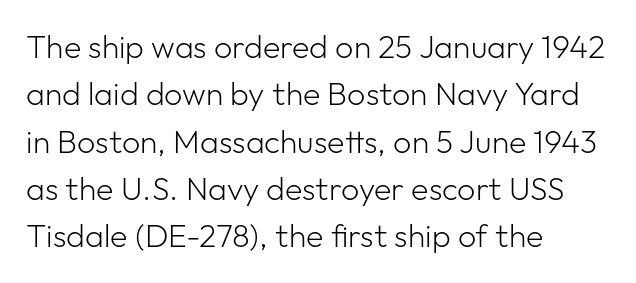
{"serif": "no", "italic": "no", "bold": "no", "weight": "light", "width": "normal", "stroke_contrast": "low", "x_height": "medium", "monospaced": "no", "underline": "no", "align": "left", "line_spacing": "normal", "line_spacing_ratio": 1.48, "letter_spacing": "normal", "letter_spacing_em": 0.0, "glyph_px": 32}
